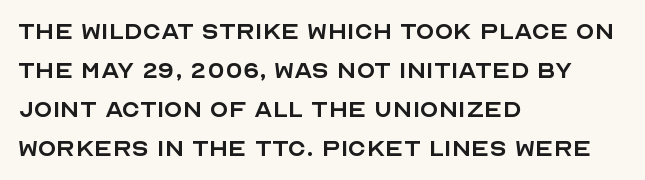
A normal amount of white space separates one row of letters from the next. No extra tracking has been applied to these lines. A bare baseline throughout the passage. Stems and bowls with no extra thickness — not bold. It's the straight-up-and-down kind of type. Each letter's strokes conclude bluntly, with no projecting serifs.
